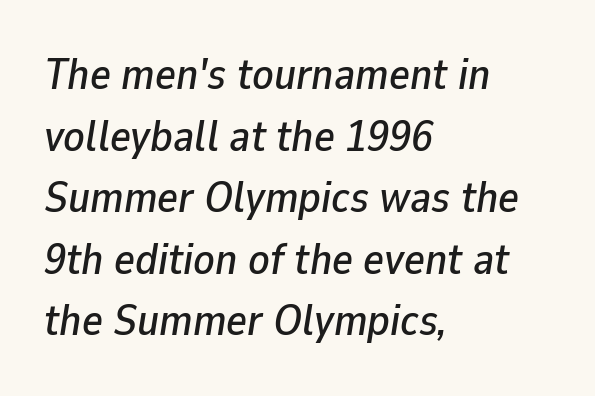
{"italic": "yes", "lean": "right", "slant_degrees": 9, "width": "normal", "stroke_contrast": "low", "x_height": "medium", "monospaced": "no", "underline": "no", "align": "left", "line_spacing": "normal", "line_spacing_ratio": 1.4, "letter_spacing": "normal", "letter_spacing_em": 0.0, "glyph_px": 44}
